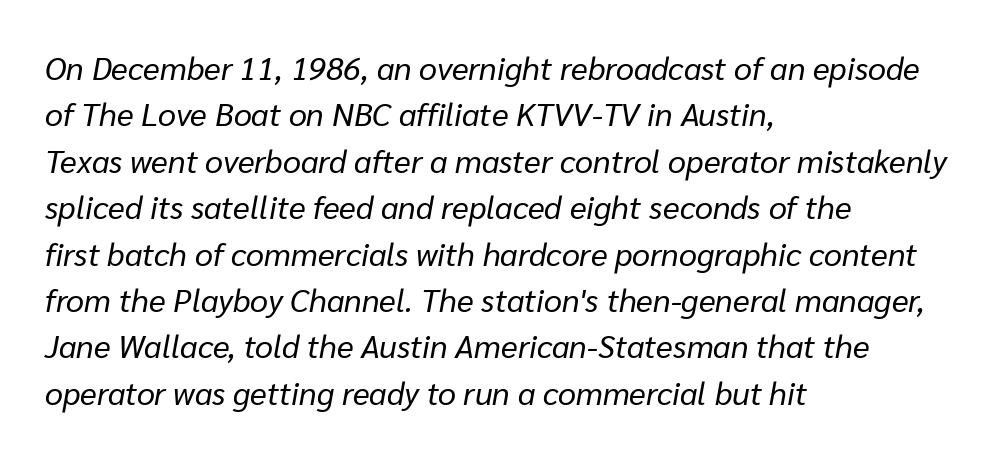
{"italic": "yes", "lean": "right", "slant_degrees": 10, "bold": "no", "weight": "regular", "width": "normal", "stroke_contrast": "low", "x_height": "medium", "monospaced": "no", "underline": "no", "align": "left", "line_spacing": "normal", "line_spacing_ratio": 1.45, "letter_spacing": "normal", "letter_spacing_em": 0.0, "glyph_px": 32}
